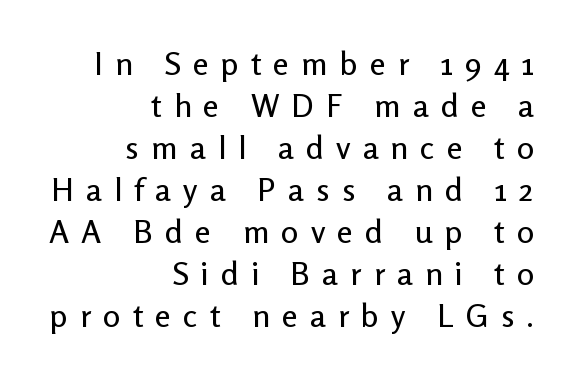
The image shows 32 px sans-serif type, upright; set right-aligned, normal line spacing (1.31x), unusually wide letter spacing (+0.38 em), not underlined; low stroke contrast and a medium x-height.
